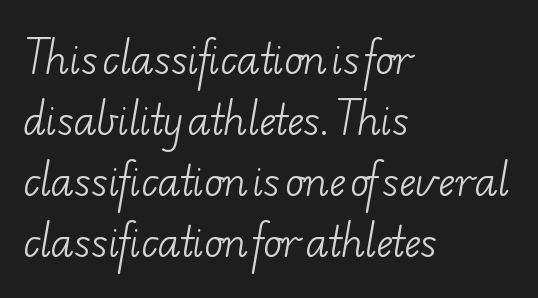
Q: Is the text bold? A: No.
Q: Is the typeface a serif or a sans-serif typeface? A: Serif.
Q: Is the text underlined? A: No.
Q: How is the paragraph aligned? A: Left-aligned.
Q: Is the spacing between letters normal or unusually wide? A: Normal.
Q: Is the spacing between lines tight, normal or loose? A: Normal.
Q: Width (condensed, normal, or wide)? A: Wide.
Q: Stroke contrast? A: Low.
Q: x-height? A: Small.
Q: Monospaced? A: No.
